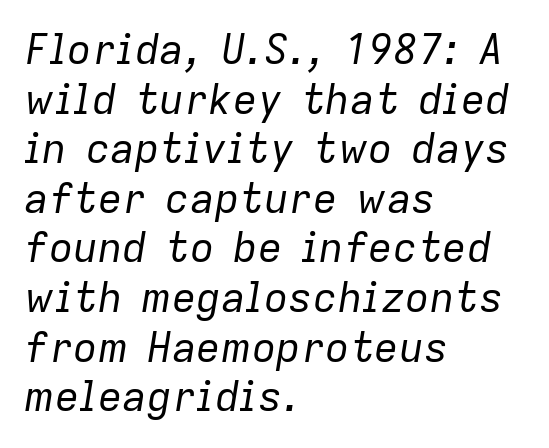
{"italic": "yes", "lean": "right", "slant_degrees": 9, "bold": "no", "weight": "regular", "width": "normal", "stroke_contrast": "low", "x_height": "medium", "monospaced": "no", "underline": "no", "align": "left", "line_spacing_ratio": 1.21, "letter_spacing": "normal", "letter_spacing_em": 0.0, "glyph_px": 41}
